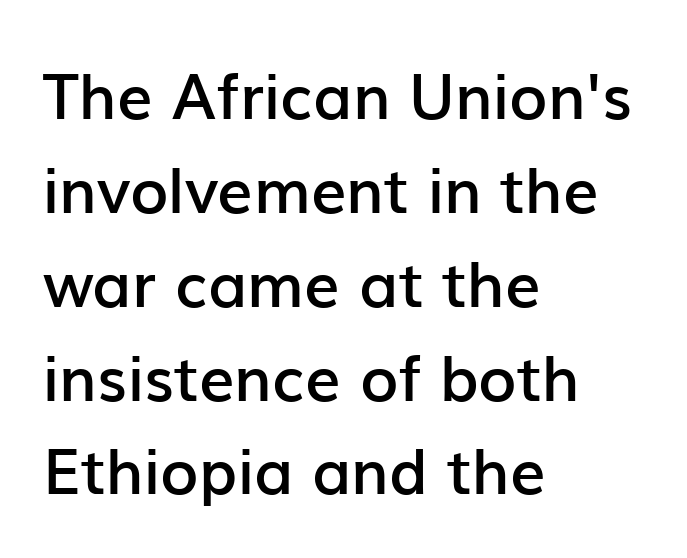
Q: Is the text bold? A: Semi-bold.
Q: Is the text italic (slanted)? A: No, it is upright.
Q: Is the typeface a serif or a sans-serif typeface? A: Sans-serif.
Q: Is the text underlined? A: No.
Q: How is the paragraph aligned? A: Left-aligned.
Q: Is the spacing between letters normal or unusually wide? A: Normal.
Q: Is the spacing between lines tight, normal or loose? A: Normal.
Q: Width (condensed, normal, or wide)? A: Normal.
Q: Stroke contrast? A: Low.
Q: x-height? A: Medium.
Q: Monospaced? A: No.
